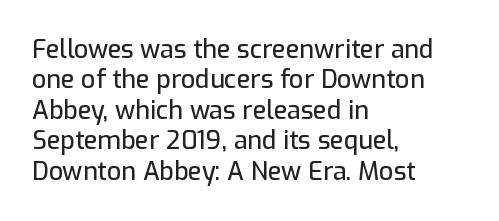
The image shows 25 px text type, upright; set left-aligned, line spacing 1.22x, normal letter spacing, not underlined.
